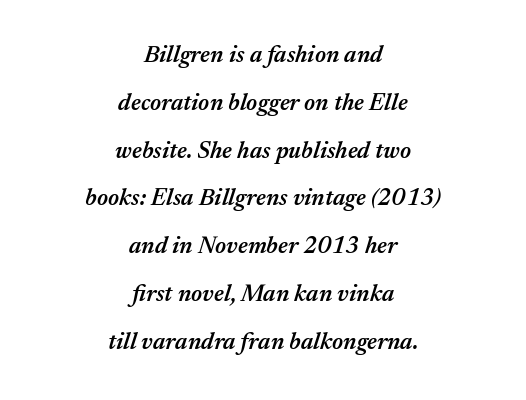
The image shows 24 px text type, italic (leaning right); set centered, loose line spacing (1.99x), normal letter spacing, not underlined.
